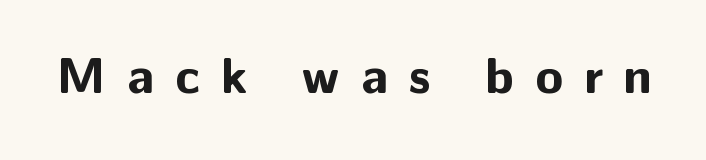
The image shows 51 px bold sans-serif type, upright; set unusually wide letter spacing (+0.41 em), not underlined; low stroke contrast and a medium x-height.
